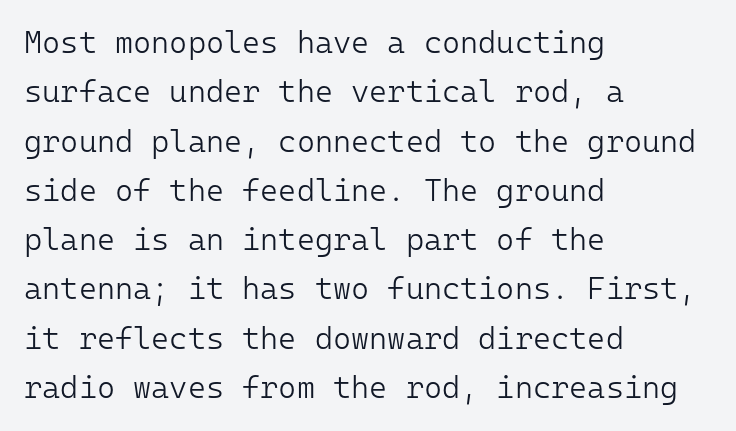
The image shows 31 px light sans-serif type, upright, monospaced; set left-aligned, normal line spacing (1.59x), normal letter spacing, not underlined; low stroke contrast and a medium x-height.
